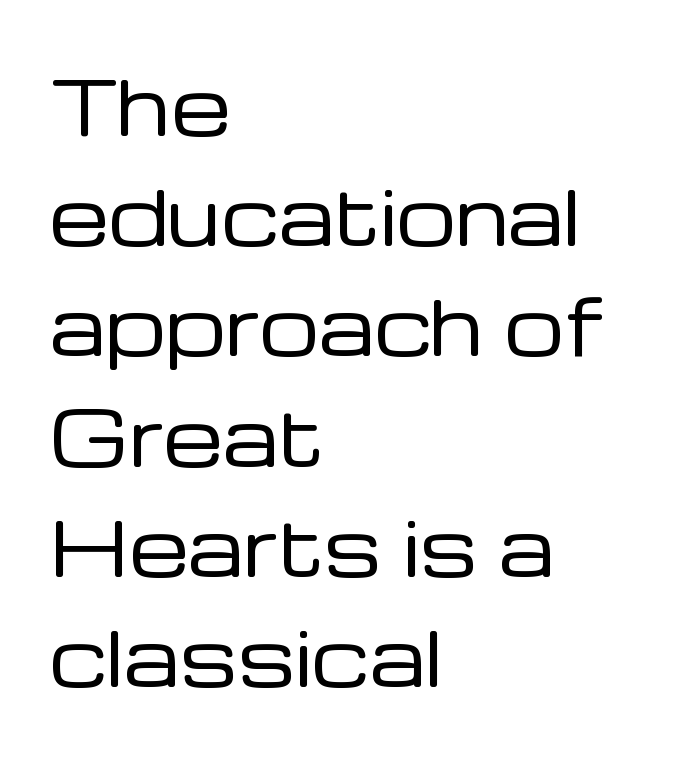
{"serif": "no", "italic": "no", "bold": "no", "weight": "regular", "width": "normal", "stroke_contrast": "low", "x_height": "medium", "monospaced": "no", "underline": "no", "align": "left", "line_spacing": "normal", "line_spacing_ratio": 1.47, "letter_spacing": "normal", "letter_spacing_em": 0.0, "glyph_px": 75}
